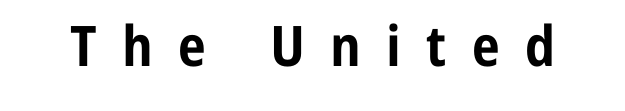
Underlining? Definitely not there. Do the characters align in a grid? No, the font is proportional. A typesetter would mark this as roman, not italic. Are there feet on the stems? There aren't — it's a sans.
